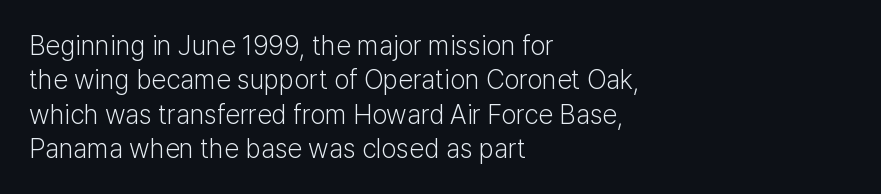
{"italic": "no", "bold": "no", "underline": "no", "align": "left", "line_spacing": "normal", "line_spacing_ratio": 1.27, "letter_spacing": "normal", "letter_spacing_em": 0.0, "glyph_px": 27}
